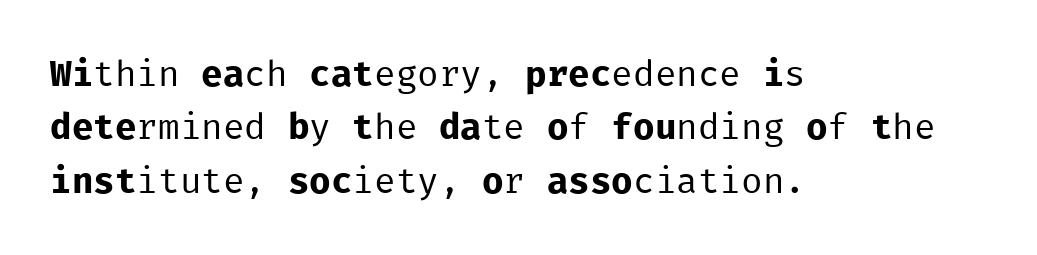
Q: Is the text bold? A: No.
Q: Is the text italic (slanted)? A: No, it is upright.
Q: Is the typeface a serif or a sans-serif typeface? A: Sans-serif.
Q: Is the text underlined? A: No.
Q: How is the paragraph aligned? A: Left-aligned.
Q: Is the spacing between letters normal or unusually wide? A: Normal.
Q: Is the spacing between lines tight, normal or loose? A: Normal.
Q: Width (condensed, normal, or wide)? A: Normal.
Q: Stroke contrast? A: Low.
Q: x-height? A: Medium.
Q: Monospaced? A: Yes.
